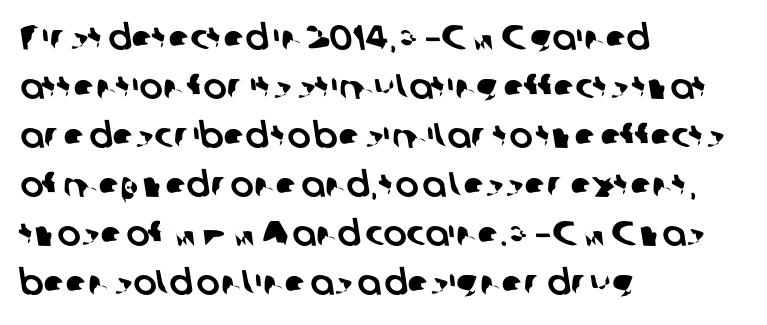
The image shows 35 px sans-serif type; set left-aligned, normal line spacing (1.4x), normal letter spacing, not underlined; low stroke contrast and a medium x-height.
